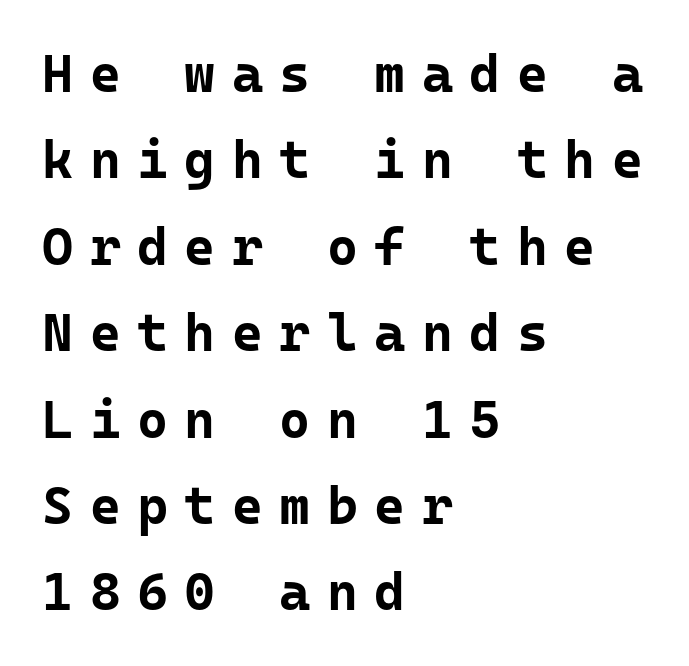
The type sits square on the baseline with zero lean. Note: no serifs on the glyphs. Descenders are the only things crossing below the line. This rendering widens character spacing well past its baseline value.
